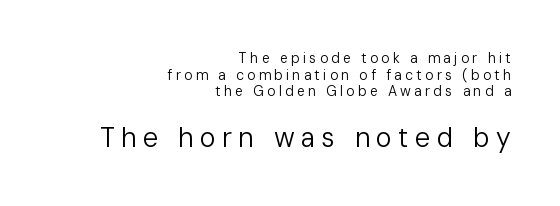
Q: Is the text bold? A: No.
Q: Is the text italic (slanted)? A: No, it is upright.
Q: Is the text underlined? A: No.
Q: How is the paragraph aligned? A: Right-aligned.
Q: Is the spacing between letters normal or unusually wide? A: Unusually wide.
Q: Which block of text is set in a larger size, the first (top) or the second (bottom)? A: The second (bottom) one.
